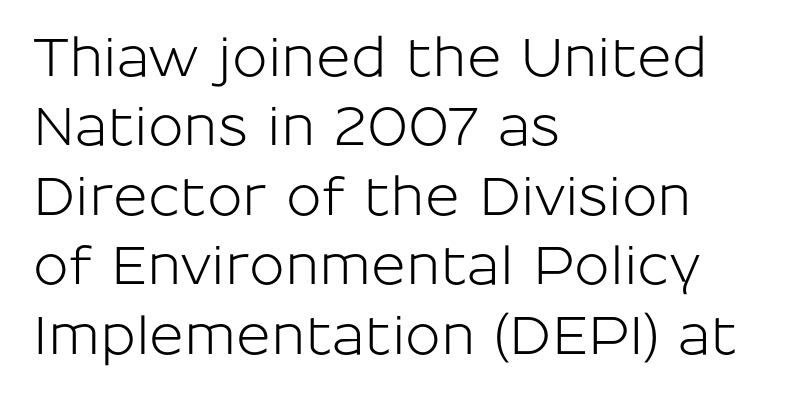
Q: Is the text italic (slanted)? A: No, it is upright.
Q: Is the typeface a serif or a sans-serif typeface? A: Sans-serif.
Q: Is the text underlined? A: No.
Q: How is the paragraph aligned? A: Left-aligned.
Q: Is the spacing between letters normal or unusually wide? A: Normal.
Q: Is the spacing between lines tight, normal or loose? A: Normal.
Q: Width (condensed, normal, or wide)? A: Normal.
Q: Stroke contrast? A: Low.
Q: x-height? A: Medium.
Q: Monospaced? A: No.
